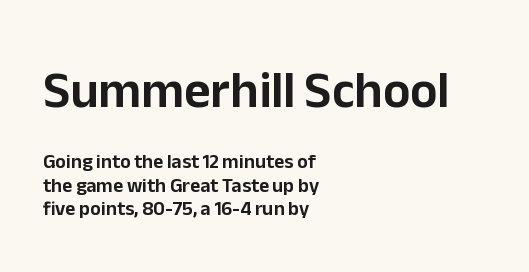
The image shows 51 px sans-serif type, upright; set left-aligned, line spacing 1.17x, normal letter spacing, not underlined; the first (top) block is 2.55x larger; low stroke contrast and a medium x-height.
